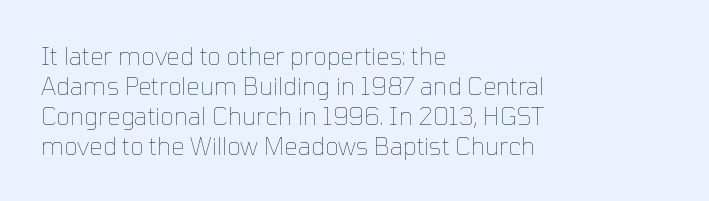
The image shows 24 px text type, upright; set left-aligned, normal line spacing (1.25x), normal letter spacing, not underlined.
